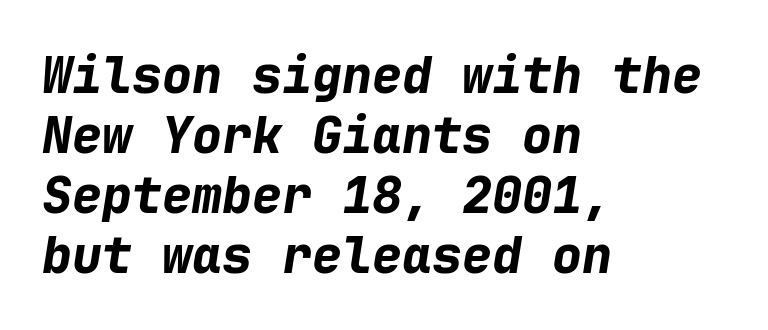
Stroke thickness is high; the sample reads as a true bold. A typesetter would call this zero additional tracking. The text carries the slant typical of an italic or oblique font. Just letters on the line, the space beneath them empty. Compared with a centered layout, this one pins lines to the left instead. Monospaced: the letters line up in strict vertical columns.
